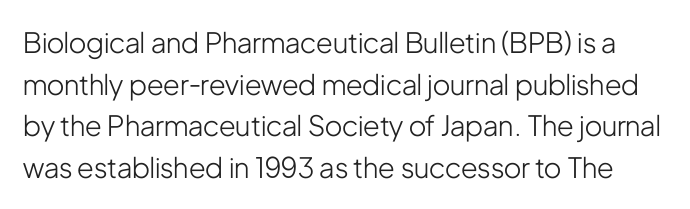
{"serif": "no", "italic": "no", "bold": "no", "weight": "light", "width": "condensed", "stroke_contrast": "low", "x_height": "medium", "monospaced": "no", "underline": "no", "line_spacing": "normal", "line_spacing_ratio": 1.49, "letter_spacing": "normal", "letter_spacing_em": 0.0, "glyph_px": 28}
